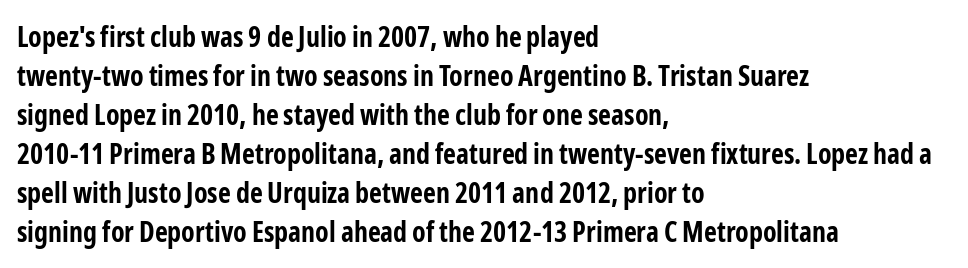
{"serif": "no", "italic": "no", "bold": "yes", "weight": "bold", "width": "condensed", "stroke_contrast": "low", "x_height": "medium", "monospaced": "no", "underline": "no", "align": "left", "line_spacing": "normal", "line_spacing_ratio": 1.39, "letter_spacing": "normal", "letter_spacing_em": 0.0, "glyph_px": 28}
